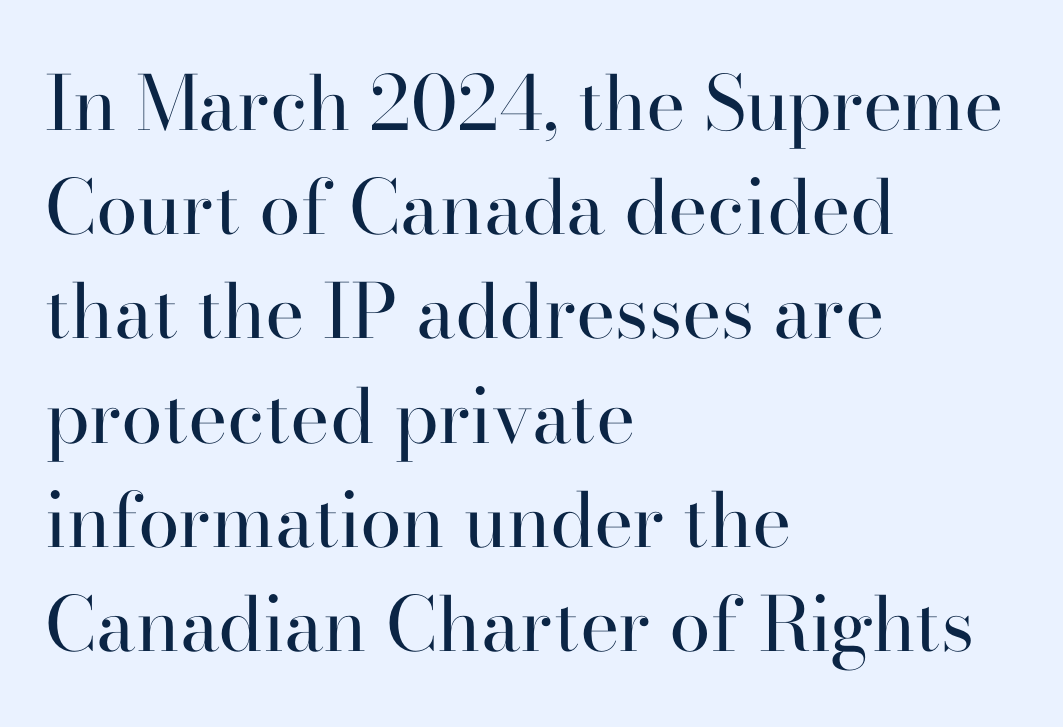
Words float on clear page, feet unadorned. The lines are quadded left. The letters stand straight up with perfectly vertical stems. The typeface has the unassuming heft of standard copy or less.
